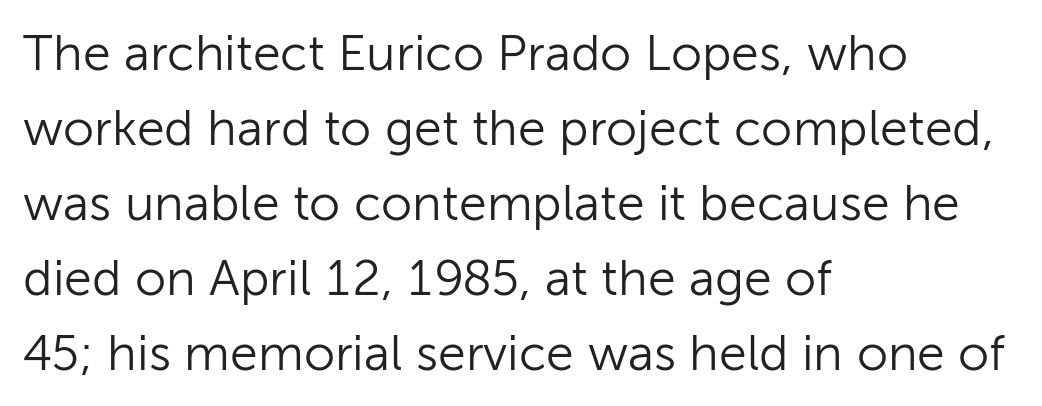
Q: Is the text bold? A: No.
Q: Is the text italic (slanted)? A: No, it is upright.
Q: Is the typeface a serif or a sans-serif typeface? A: Sans-serif.
Q: Is the text underlined? A: No.
Q: How is the paragraph aligned? A: Left-aligned.
Q: Is the spacing between letters normal or unusually wide? A: Normal.
Q: Is the spacing between lines tight, normal or loose? A: Normal.
Q: Width (condensed, normal, or wide)? A: Normal.
Q: Stroke contrast? A: Low.
Q: x-height? A: Medium.
Q: Monospaced? A: No.
